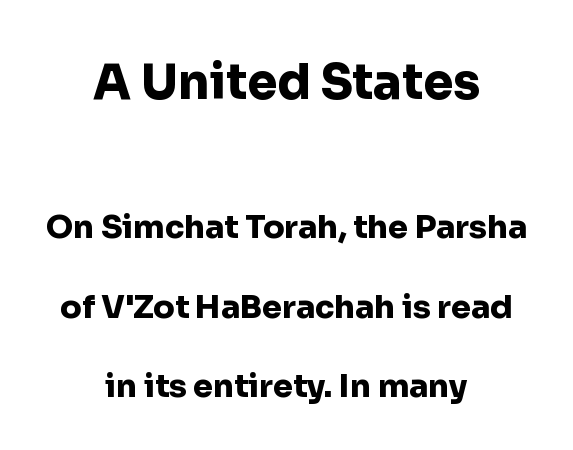
Q: Is the text bold? A: Yes.
Q: Is the text italic (slanted)? A: No, it is upright.
Q: Is the typeface a serif or a sans-serif typeface? A: Sans-serif.
Q: Is the text underlined? A: No.
Q: How is the paragraph aligned? A: Centered.
Q: Is the spacing between letters normal or unusually wide? A: Normal.
Q: Is the spacing between lines tight, normal or loose? A: Loose.
Q: Which block of text is set in a larger size, the first (top) or the second (bottom)? A: The first (top) one.
Q: Width (condensed, normal, or wide)? A: Normal.
Q: Stroke contrast? A: Low.
Q: x-height? A: Medium.
Q: Monospaced? A: No.
